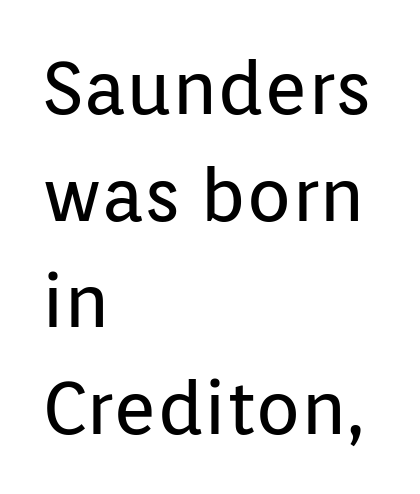
Note: no serifs on the glyphs. How are the letters spaced? Ordinarily, with no added tracking. The specimen omits any rule beneath the text block's lines. Character widths vary here, with narrow letters taking less room than wide ones. Is the stroke heavy? The answer is a plain regular-or-lighter. Where is the straight margin? On the left.
